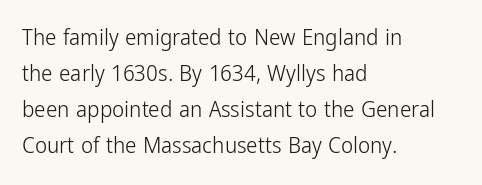
Q: Is the text bold? A: No.
Q: Is the text italic (slanted)? A: No, it is upright.
Q: Is the text underlined? A: No.
Q: How is the paragraph aligned? A: Left-aligned.
Q: Is the spacing between letters normal or unusually wide? A: Normal.
Q: Is the spacing between lines tight, normal or loose? A: Normal.
